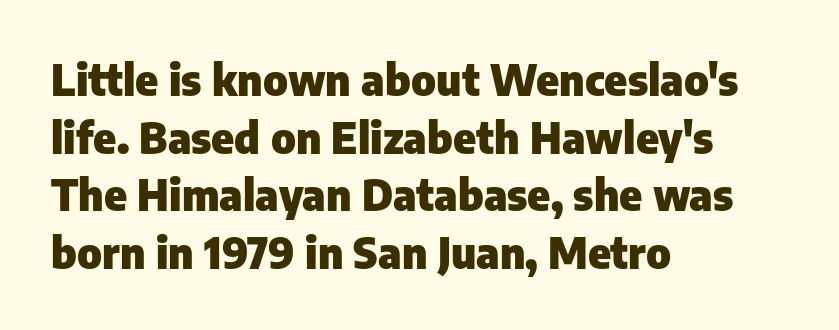
{"serif": "no", "italic": "no", "bold": "yes", "weight": "heavy", "width": "normal", "stroke_contrast": "low", "x_height": "medium", "monospaced": "no", "underline": "no", "align": "left", "line_spacing": "normal", "line_spacing_ratio": 1.34, "letter_spacing": "normal", "letter_spacing_em": 0.0, "glyph_px": 43}
